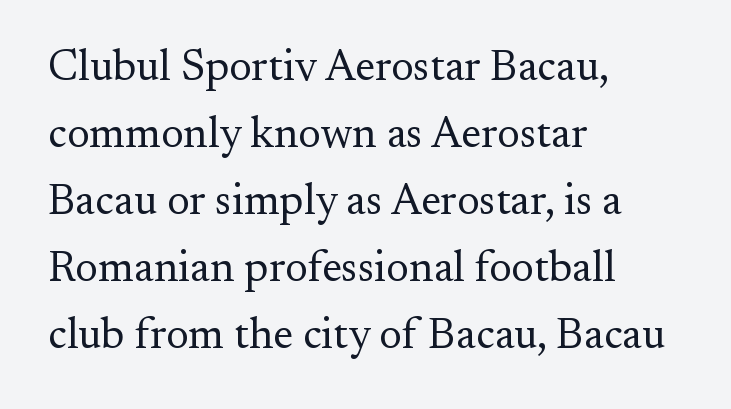
The designer went with a serif here, giving each stem small feet. Think of a printed novel: that variable character pitch is what you see here. The gaps between neighbouring characters are ordinary and unremarkable. These lines are set flush left with a ragged right edge.
